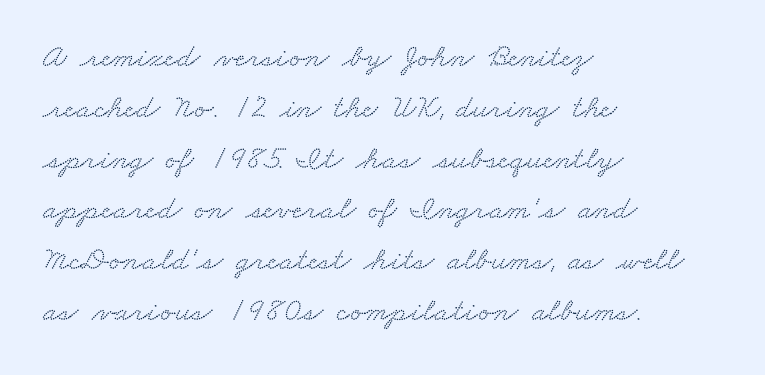
{"width": "wide", "stroke_contrast": "low", "x_height": "small", "monospaced": "no", "underline": "no", "align": "left", "line_spacing": "normal", "line_spacing_ratio": 1.54, "letter_spacing": "normal", "letter_spacing_em": 0.0, "glyph_px": 33}
